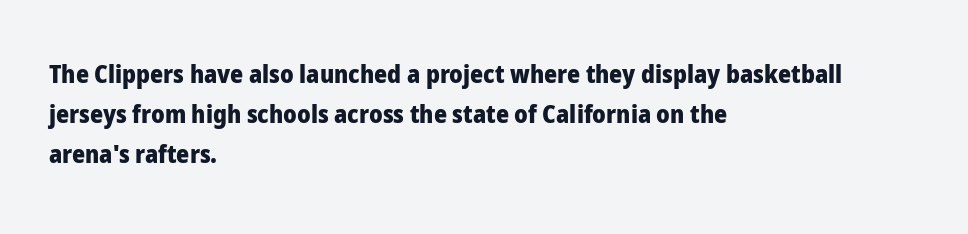
Tracking value appears to be zero — textbook default spacing. The text block is weighted toward the left margin, trailing off unevenly rightward. Posture: straight, roman, zero tilt. Regarding leading, the lines here are spaced in the standard way. Honestly, there is no underline to notice here at all. Thick stems and heavy bowls — unmistakably bold.
